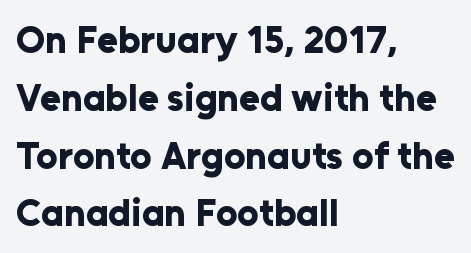
Alignment: flush left. Rule under the text: the space is simply empty. In terms of weight, the rendering is a true, heavy bold. Character widths vary here, with narrow letters taking less room than wide ones. Quick note: interline space is typical. Is there any slant? The stems are plumb.
